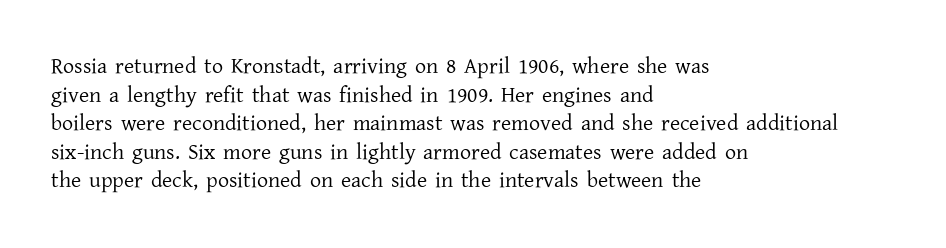
{"italic": "no", "bold": "no", "underline": "no", "align": "left", "line_spacing": "normal", "line_spacing_ratio": 1.3, "letter_spacing": "normal", "letter_spacing_em": 0.0, "glyph_px": 22}
